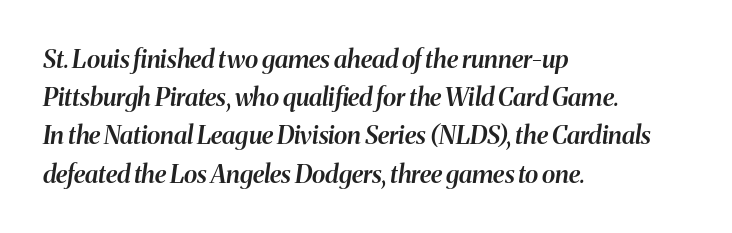
{"italic": "yes", "lean": "right", "slant_degrees": 8, "bold": "semi", "underline": "no", "align": "left", "line_spacing": "normal", "line_spacing_ratio": 1.53, "letter_spacing": "normal", "letter_spacing_em": 0.0, "glyph_px": 25}
